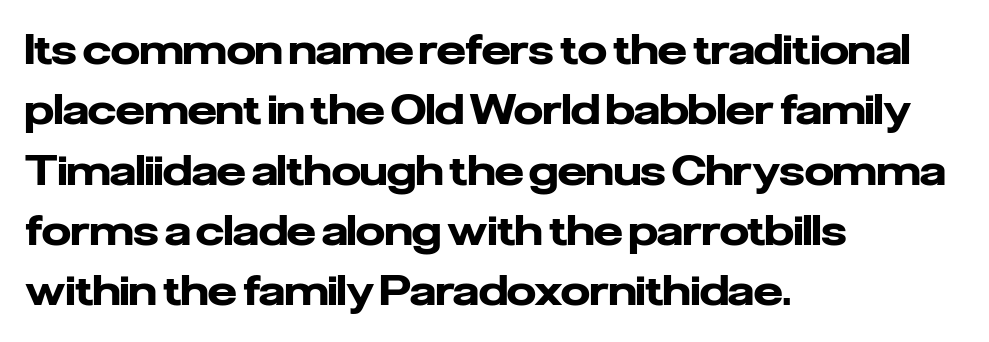
Q: Is the text bold? A: Yes.
Q: Is the text italic (slanted)? A: No, it is upright.
Q: Is the typeface a serif or a sans-serif typeface? A: Sans-serif.
Q: Is the text underlined? A: No.
Q: How is the paragraph aligned? A: Left-aligned.
Q: Is the spacing between letters normal or unusually wide? A: Normal.
Q: Is the spacing between lines tight, normal or loose? A: Normal.
Q: Width (condensed, normal, or wide)? A: Normal.
Q: Stroke contrast? A: Low.
Q: x-height? A: Medium.
Q: Monospaced? A: No.
